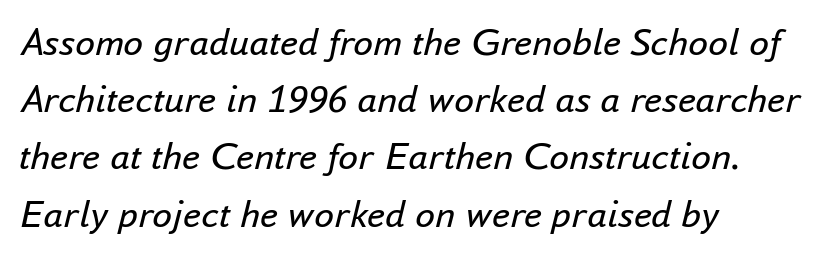
Q: Is the text bold? A: No.
Q: Is the text italic (slanted)? A: Yes, it leans right by about 16 degrees.
Q: Is the text underlined? A: No.
Q: How is the paragraph aligned? A: Left-aligned.
Q: Is the spacing between letters normal or unusually wide? A: Normal.
Q: Is the spacing between lines tight, normal or loose? A: Normal.
Q: Width (condensed, normal, or wide)? A: Normal.
Q: Stroke contrast? A: Low.
Q: x-height? A: Small.
Q: Monospaced? A: No.
